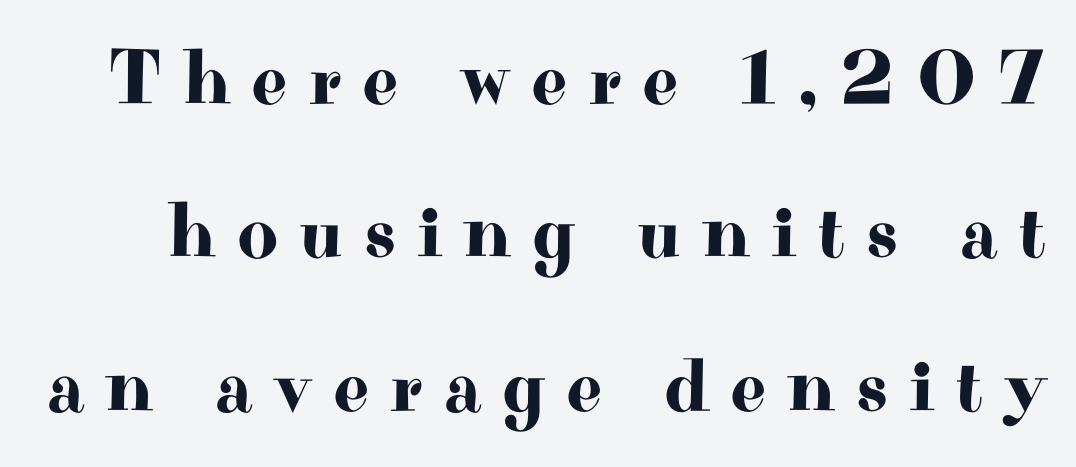
The space directly below the letters is spotless. This sample uses a serif face. Do the characters align in a grid? No, the font is proportional. Observe the wide spacing: letters keep a clear distance from each other. In terms of posture, this sample is upright.
